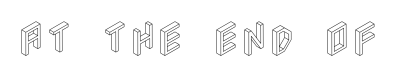
Q: Is the text italic (slanted)? A: No, it is upright.
Q: Is the text underlined? A: No.
Q: Is the spacing between letters normal or unusually wide? A: Normal.
Q: Width (condensed, normal, or wide)? A: Condensed.
Q: x-height? A: Large.
